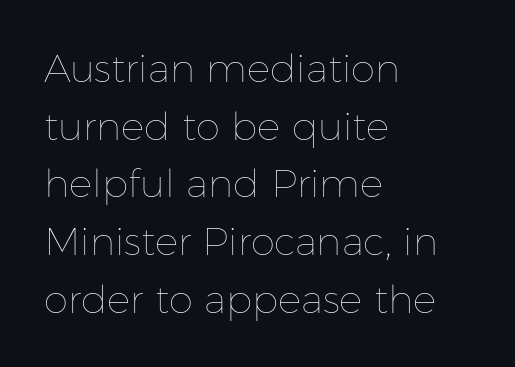
Here the designer chose a conventional face with non-uniform glyph widths. Is the stroke heavy? The answer is a plain regular-or-lighter. The rag falls on the right side of this text block. The foot of each line stays bare and open. Regular leading. There is no visible air inserted between adjacent glyphs.
